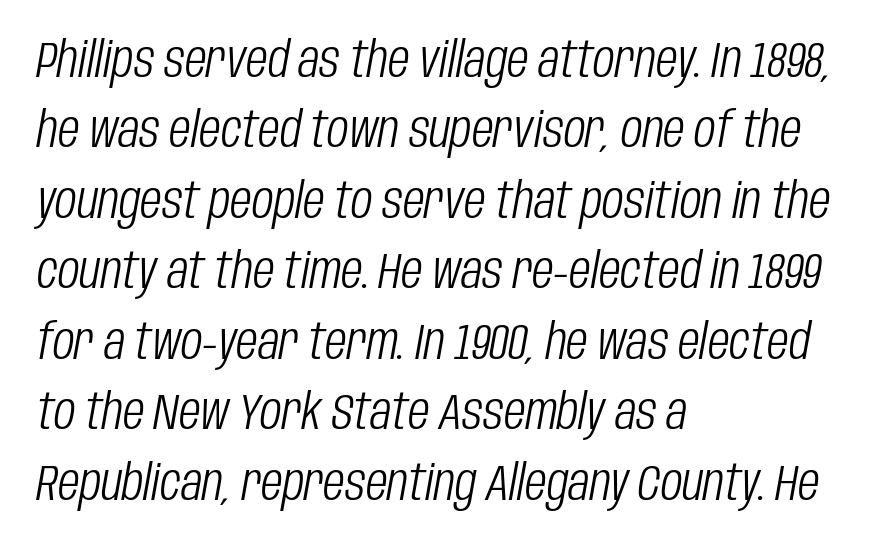
{"italic": "yes", "lean": "right", "slant_degrees": 10, "bold": "no", "weight": "light", "width": "condensed", "stroke_contrast": "low", "x_height": "large", "monospaced": "no", "underline": "no", "align": "left", "line_spacing": "normal", "line_spacing_ratio": 1.41, "letter_spacing": "normal", "letter_spacing_em": 0.0, "glyph_px": 50}
